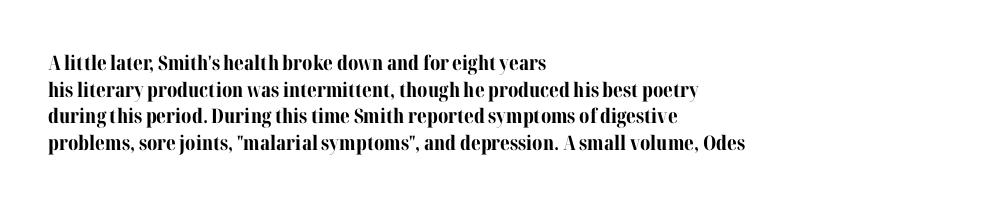
Q: Is the text bold? A: Yes.
Q: Is the text italic (slanted)? A: No, it is upright.
Q: Is the text underlined? A: No.
Q: How is the paragraph aligned? A: Left-aligned.
Q: Is the spacing between letters normal or unusually wide? A: Normal.
Q: Is the spacing between lines tight, normal or loose? A: Normal.
